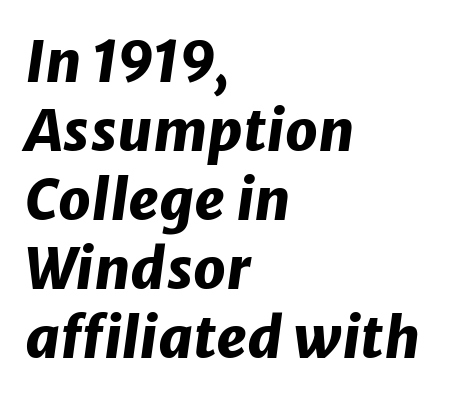
Just letters on the line, the space beneath them empty. One-word summary of the alignment: left. Designer's note — italics engaged. The passage shown is typed in a proportional face where columns would drift.
